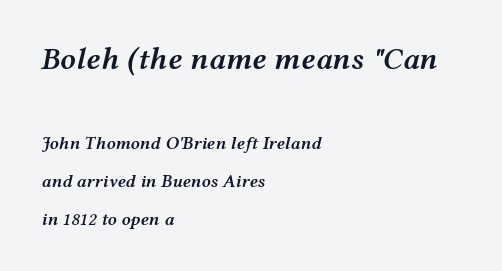
{"italic": "yes", "lean": "right", "slant_degrees": 12, "bold": "semi", "weight": "semibold", "width": "wide", "stroke_contrast": "medium", "x_height": "medium", "monospaced": "no", "underline": "no", "align": "left", "line_spacing": "loose", "line_spacing_ratio": 2.12, "letter_spacing": "normal", "letter_spacing_em": 0.0, "larger_block": "first", "size_ratio": 1.72, "glyph_px": 31}
